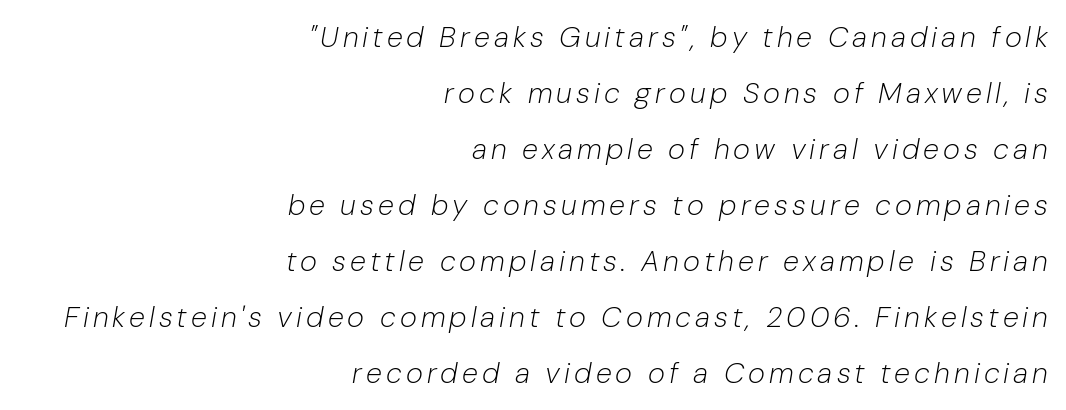
The image shows 29 px light type, italic (leaning right); set right-aligned, loose line spacing (1.93x), not underlined; low stroke contrast and a medium x-height.
